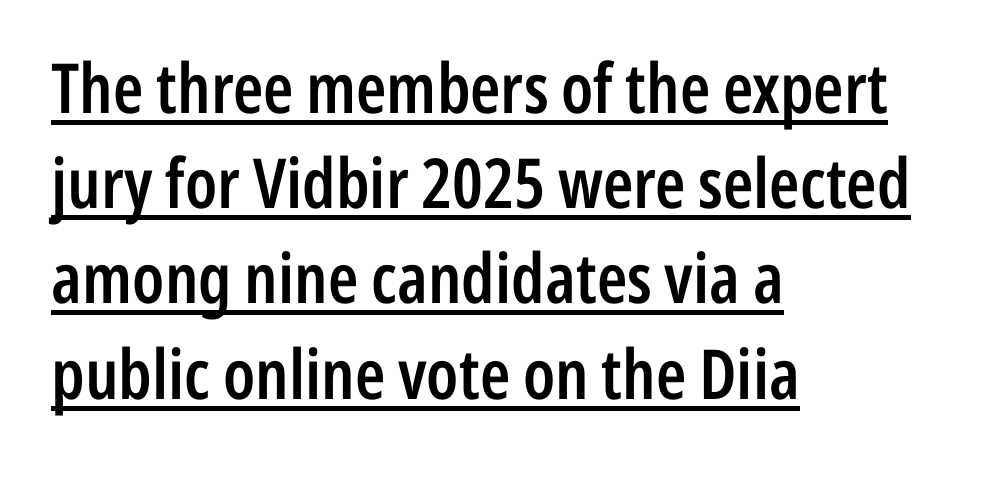
The image shows 69 px semibold, condensed sans-serif type, upright; set left-aligned, normal line spacing (1.38x), normal letter spacing, underlined; low stroke contrast and a medium x-height.
